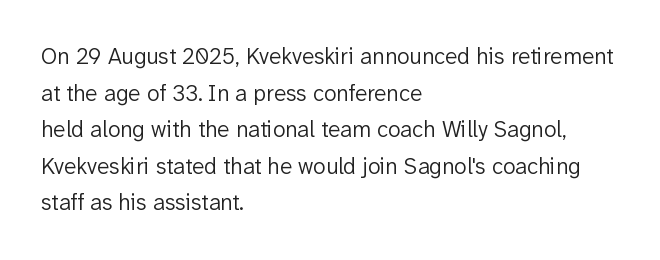
Q: Is the text bold? A: No.
Q: Is the text italic (slanted)? A: No, it is upright.
Q: Is the text underlined? A: No.
Q: How is the paragraph aligned? A: Left-aligned.
Q: Is the spacing between letters normal or unusually wide? A: Normal.
Q: Is the spacing between lines tight, normal or loose? A: Normal.
